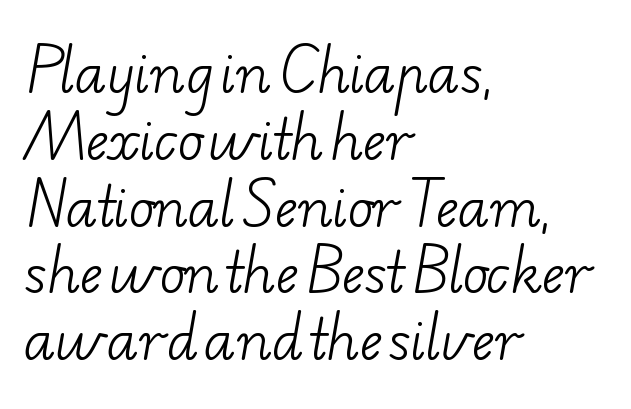
Alignment: flush left. On a weight scale, this lands at 450 or below. The passage shown is typeset with a serif family. Descender tails drop into unmarked territory. Between one letter and the next there's only the usual sliver of space.
